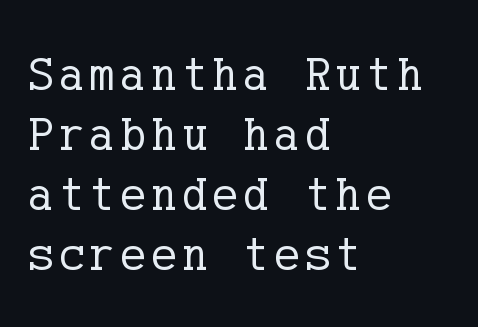
The image shows 48 px regular-weight serif type, upright; set left-aligned, normal line spacing (1.25x), not underlined; low stroke contrast and a medium x-height.
